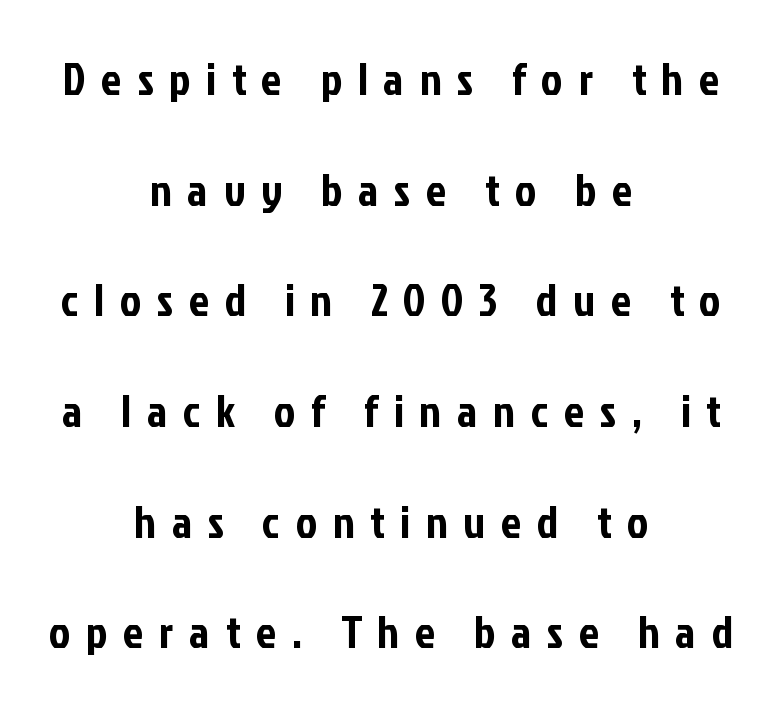
{"serif": "no", "italic": "no", "width": "condensed", "stroke_contrast": "low", "x_height": "medium", "monospaced": "no", "underline": "no", "align": "center", "line_spacing": "loose", "line_spacing_ratio": 2.46, "letter_spacing": "wide", "letter_spacing_em": 0.35, "glyph_px": 45}
